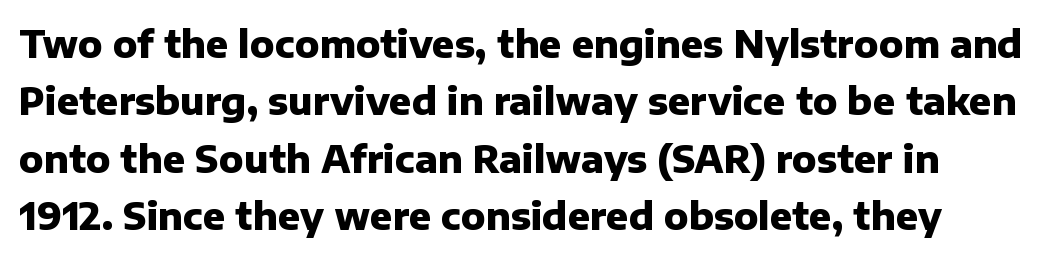
Q: Is the text bold? A: Yes.
Q: Is the text italic (slanted)? A: No, it is upright.
Q: Is the typeface a serif or a sans-serif typeface? A: Sans-serif.
Q: Is the text underlined? A: No.
Q: Is the spacing between letters normal or unusually wide? A: Normal.
Q: Is the spacing between lines tight, normal or loose? A: Normal.
Q: Width (condensed, normal, or wide)? A: Normal.
Q: Stroke contrast? A: Low.
Q: x-height? A: Medium.
Q: Monospaced? A: No.
